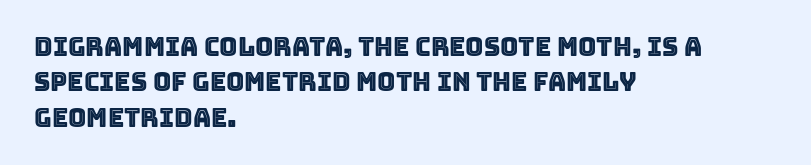
The image shows 25 px text type, upright; set left-aligned, normal line spacing (1.42x), normal letter spacing, not underlined.
